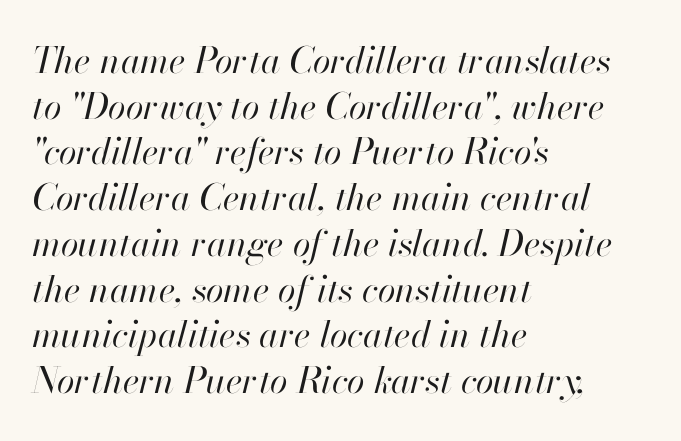
Q: Is the text bold? A: No.
Q: Is the text italic (slanted)? A: Yes, it leans right by about 13 degrees.
Q: Is the text underlined? A: No.
Q: How is the paragraph aligned? A: Left-aligned.
Q: Is the spacing between letters normal or unusually wide? A: Normal.
Q: Is the spacing between lines tight, normal or loose? A: Normal.
Q: Width (condensed, normal, or wide)? A: Normal.
Q: Stroke contrast? A: High.
Q: x-height? A: Small.
Q: Monospaced? A: No.
